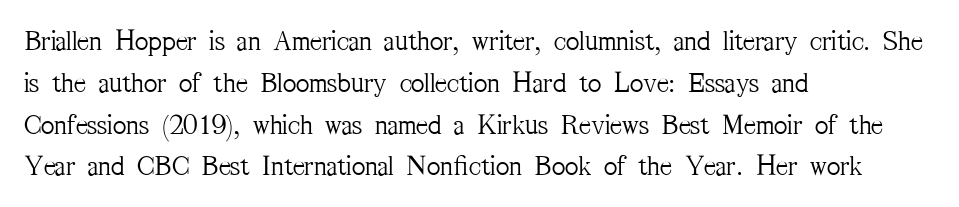
{"serif": "yes", "italic": "no", "bold": "no", "weight": "light", "width": "condensed", "stroke_contrast": "medium", "x_height": "medium", "monospaced": "no", "underline": "no", "align": "left", "line_spacing": "normal", "line_spacing_ratio": 1.44, "letter_spacing": "normal", "letter_spacing_em": 0.0, "glyph_px": 29}
